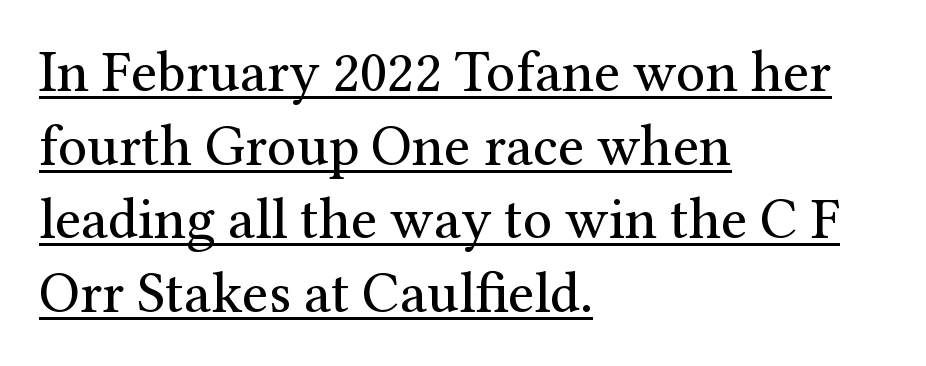
{"serif": "yes", "italic": "no", "bold": "no", "weight": "regular", "width": "normal", "stroke_contrast": "medium", "x_height": "medium", "monospaced": "no", "underline": "yes", "align": "left", "line_spacing": "normal", "line_spacing_ratio": 1.27, "letter_spacing": "normal", "letter_spacing_em": 0.0, "glyph_px": 58}
